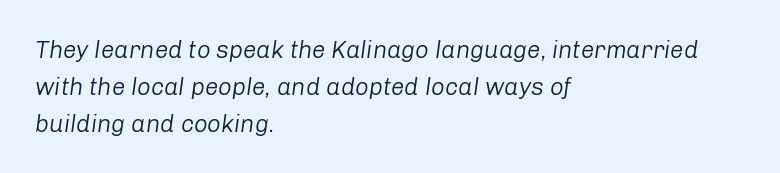
Q: Is the text bold? A: No.
Q: Is the text italic (slanted)? A: Yes, it leans right by about 8 degrees.
Q: Is the text underlined? A: No.
Q: How is the paragraph aligned? A: Left-aligned.
Q: Is the spacing between letters normal or unusually wide? A: Normal.
Q: Is the spacing between lines tight, normal or loose? A: Normal.
